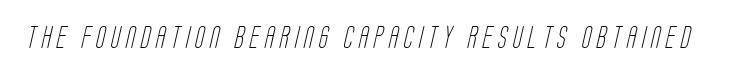
{"bold": "no", "underline": "no", "letter_spacing": "wide", "letter_spacing_em": 0.25, "glyph_px": 22}
